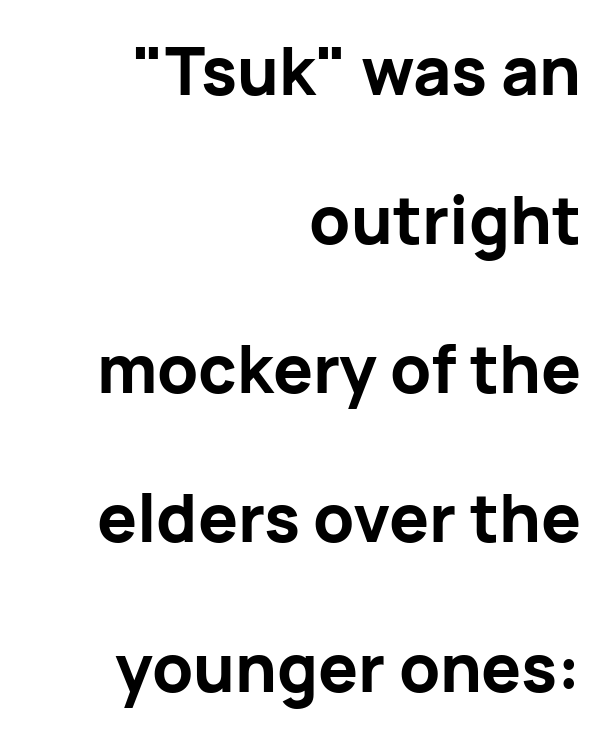
{"serif": "no", "italic": "no", "bold": "yes", "weight": "bold", "width": "normal", "stroke_contrast": "low", "x_height": "medium", "monospaced": "no", "underline": "no", "align": "right", "line_spacing": "loose", "line_spacing_ratio": 2.26, "letter_spacing": "normal", "letter_spacing_em": 0.0, "glyph_px": 66}
